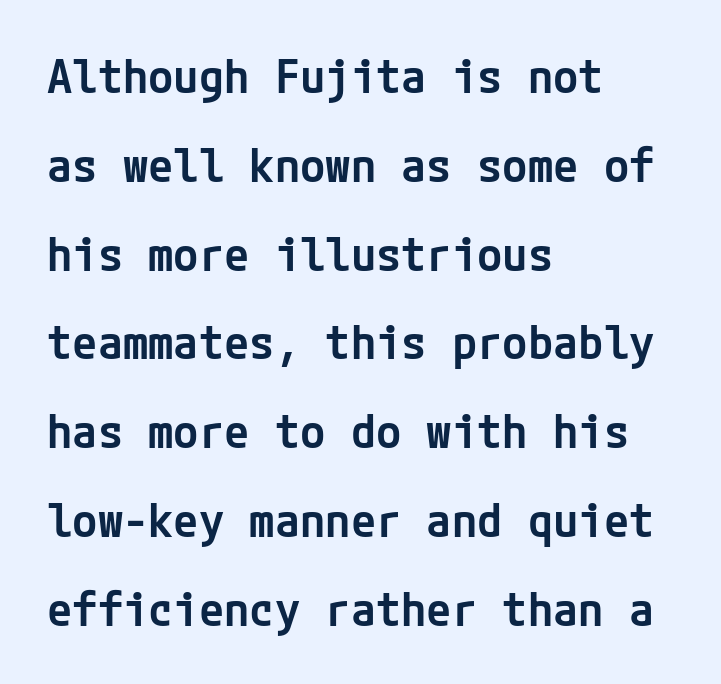
The vertical gap from one line to the next is large. The tracking reads as untouched default to a designer's eye. Nope, not italic — everything's standing straight. This is sans-serif lettering, the kind often seen on screens and signage.
